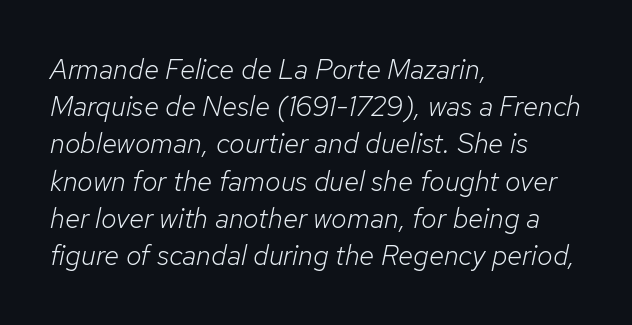
{"italic": "yes", "lean": "right", "slant_degrees": 12, "bold": "no", "weight": "light", "width": "normal", "stroke_contrast": "low", "x_height": "medium", "monospaced": "no", "underline": "no", "align": "left", "line_spacing": "normal", "line_spacing_ratio": 1.33, "letter_spacing": "normal", "letter_spacing_em": 0.0, "glyph_px": 28}
